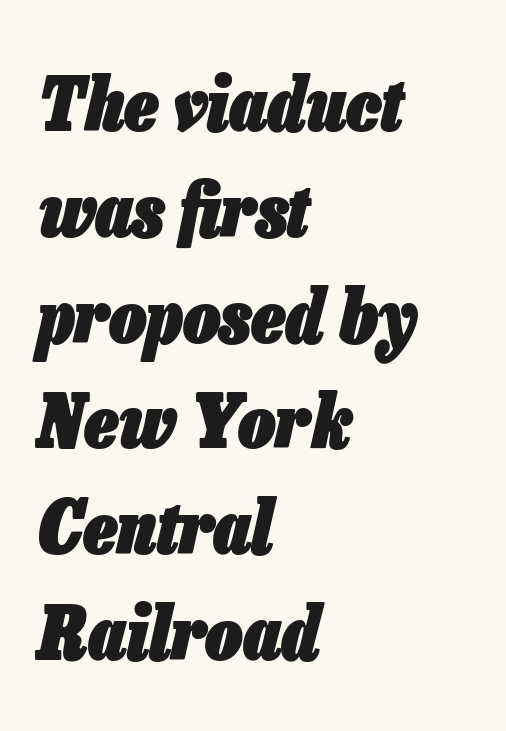
The image shows 74 px heavy, condensed type, italic (leaning right); set left-aligned, normal line spacing (1.43x), normal letter spacing, not underlined; low stroke contrast and a medium x-height.
